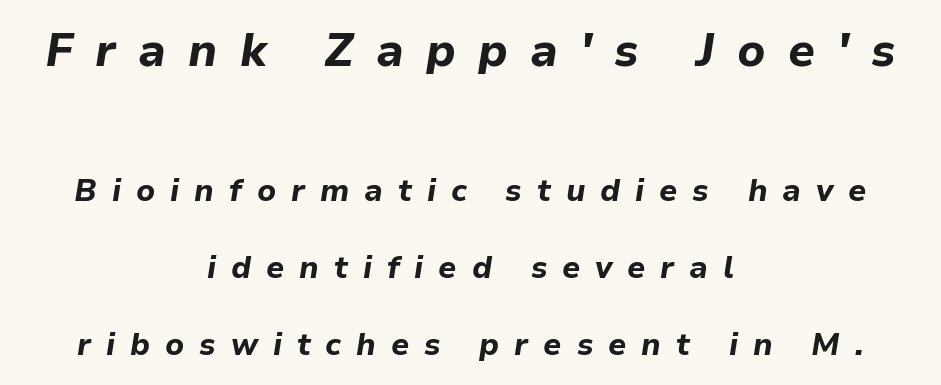
Vertical spacing — loose. This rendering features lettering with no underline. Characters follow at a spacing far wider than the type designer built in. The glyphs look as if they've been sheared to an angle.
